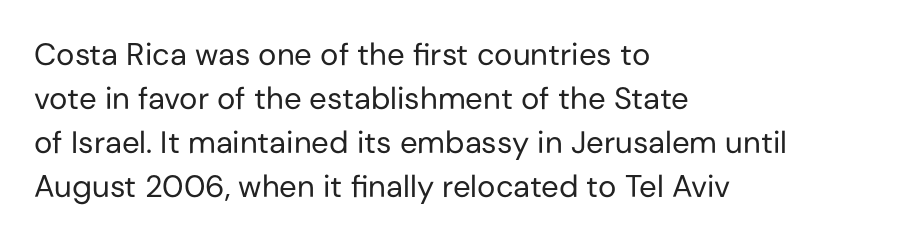
The vertical gap from one line to the next is medium. I'd call this a sans setting — the letters go barefoot. Horizontal alignment here is leftward, the default for most running prose. Has an underline been added? It has not. Tracking value appears to be zero — textbook default spacing.
